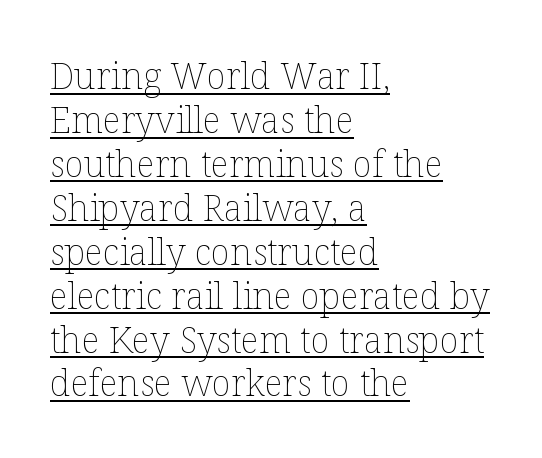
{"italic": "no", "bold": "no", "weight": "thin", "width": "normal", "stroke_contrast": "low", "x_height": "medium", "monospaced": "no", "underline": "yes", "align": "left", "line_spacing_ratio": 1.22, "letter_spacing": "normal", "letter_spacing_em": 0.0, "glyph_px": 36}
